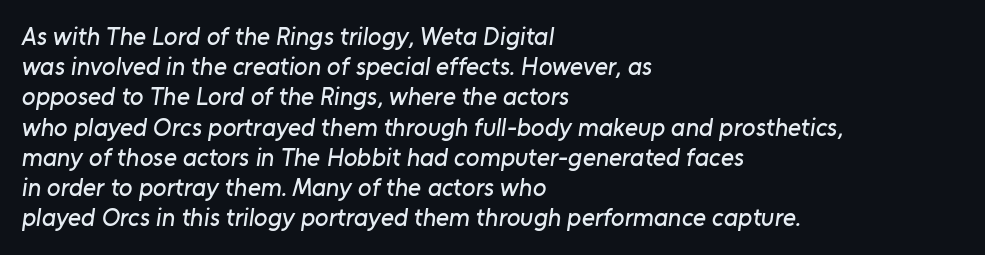
In terms of letterspacing, this is plain default setting. Check under the words: just untouched page. The paragraph shown leans on its left margin.
